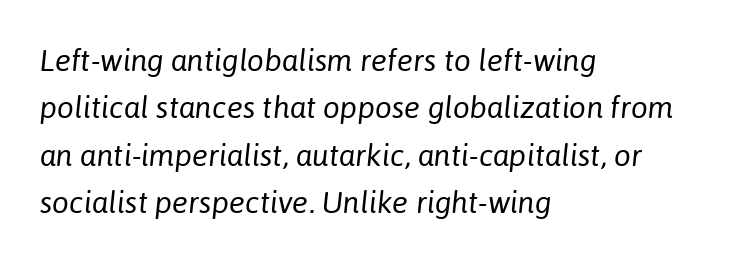
Nothing unusual about the tracking: characters are spaced as the font intends. Notice how the passage keeps a crisp vertical edge on the left only. The axis of the letterforms is tilted away from vertical. Spacing verdict: proportional, widths tailored to each character. The weight would be labelled regular, book, light, or lighter still.
